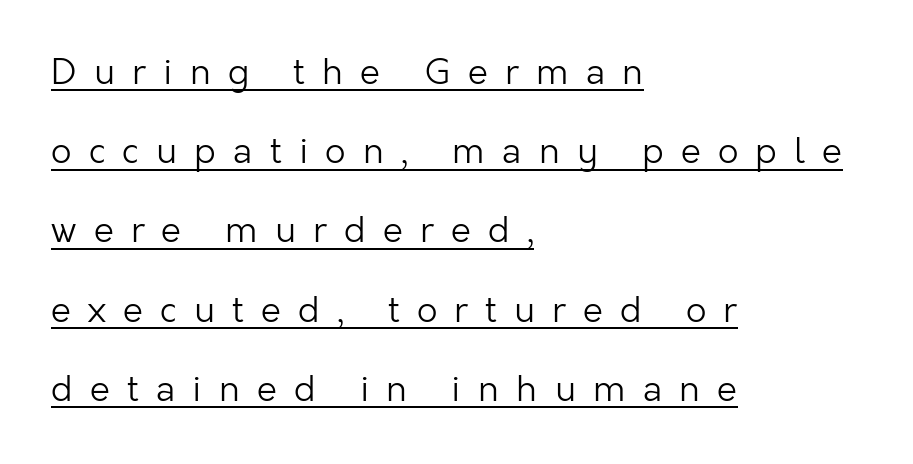
{"serif": "no", "italic": "no", "bold": "no", "weight": "light", "width": "normal", "stroke_contrast": "low", "x_height": "medium", "monospaced": "no", "underline": "yes", "align": "left", "line_spacing": "loose", "line_spacing_ratio": 2.2, "letter_spacing": "wide", "letter_spacing_em": 0.48, "glyph_px": 36}
